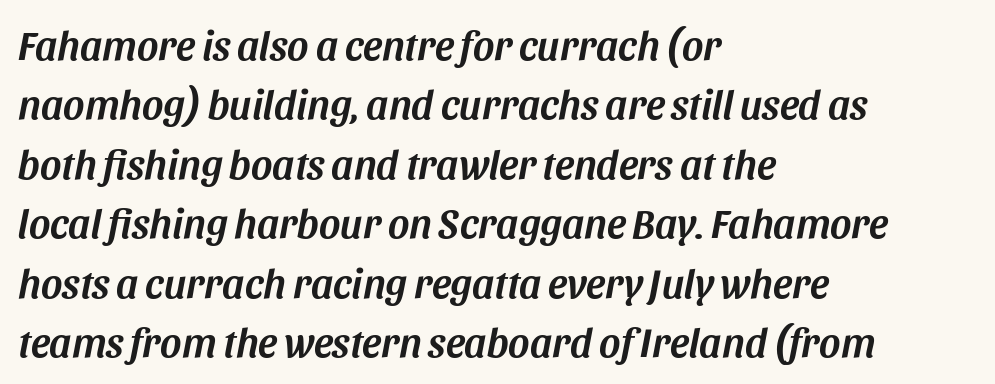
Q: Is the text italic (slanted)? A: Yes, it leans right by about 11 degrees.
Q: Is the text underlined? A: No.
Q: How is the paragraph aligned? A: Left-aligned.
Q: Is the spacing between letters normal or unusually wide? A: Normal.
Q: Is the spacing between lines tight, normal or loose? A: Normal.
Q: Width (condensed, normal, or wide)? A: Normal.
Q: Stroke contrast? A: Medium.
Q: x-height? A: Large.
Q: Monospaced? A: No.
